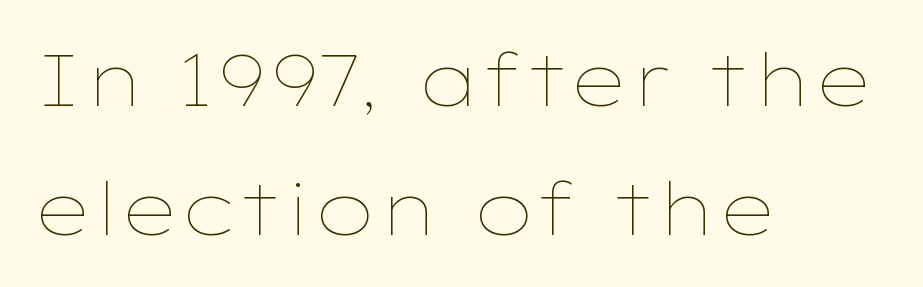
Q: Is the text bold? A: No.
Q: Is the text italic (slanted)? A: No, it is upright.
Q: Is the text underlined? A: No.
Q: How is the paragraph aligned? A: Left-aligned.
Q: Is the spacing between letters normal or unusually wide? A: Normal.
Q: Width (condensed, normal, or wide)? A: Wide.
Q: Stroke contrast? A: Low.
Q: x-height? A: Medium.
Q: Monospaced? A: No.
